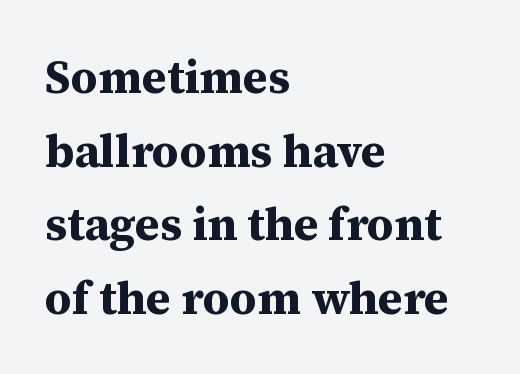
The image shows 46 px bold serif type, upright; set left-aligned, normal line spacing (1.6x), normal letter spacing, not underlined; medium stroke contrast and a medium x-height.
